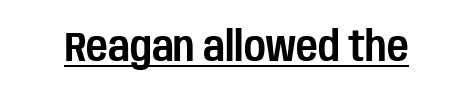
{"serif": "no", "italic": "no", "width": "condensed", "stroke_contrast": "low", "x_height": "large", "monospaced": "no", "underline": "yes", "letter_spacing": "normal", "letter_spacing_em": 0.0, "glyph_px": 42}
